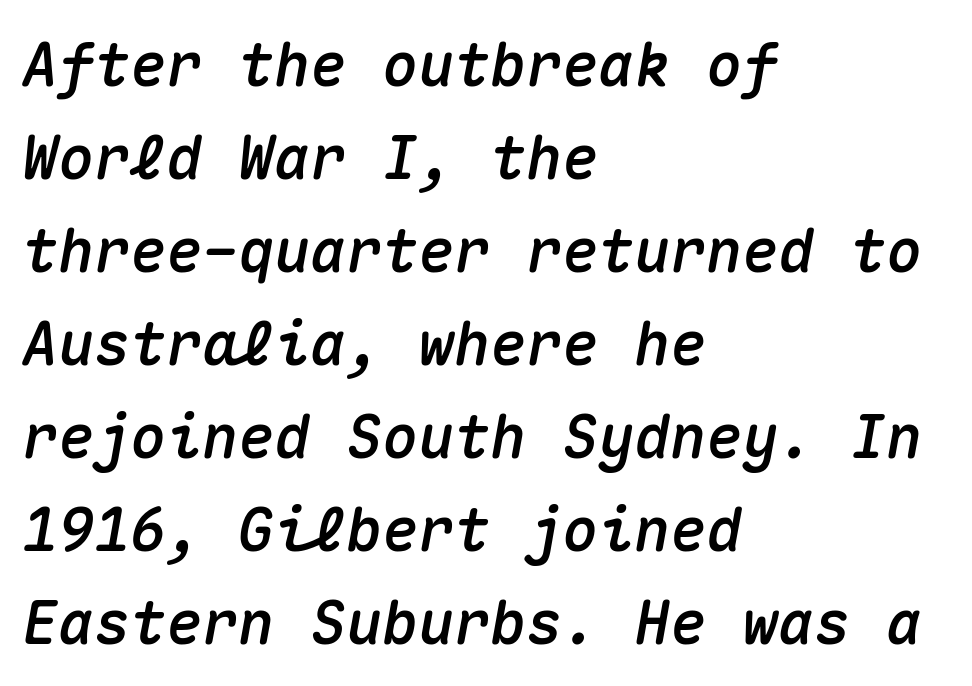
Q: Is the text italic (slanted)? A: Yes, it leans right by about 10 degrees.
Q: Is the text underlined? A: No.
Q: How is the paragraph aligned? A: Left-aligned.
Q: Is the spacing between letters normal or unusually wide? A: Normal.
Q: Is the spacing between lines tight, normal or loose? A: Normal.
Q: Width (condensed, normal, or wide)? A: Normal.
Q: Stroke contrast? A: Medium.
Q: x-height? A: Medium.
Q: Monospaced? A: Yes.
